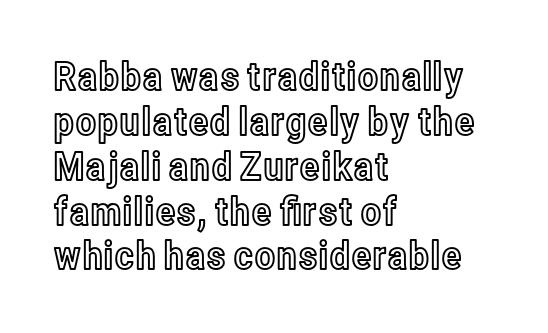
{"italic": "no", "width": "condensed", "x_height": "medium", "monospaced": "no", "underline": "no", "align": "left", "line_spacing": "tight", "line_spacing_ratio": 1.15, "letter_spacing": "normal", "letter_spacing_em": 0.0, "glyph_px": 39}
